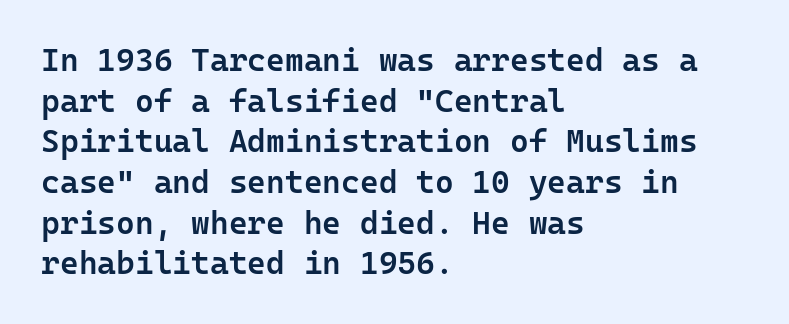
{"serif": "no", "italic": "no", "bold": "semi", "weight": "semibold", "width": "normal", "stroke_contrast": "low", "x_height": "medium", "monospaced": "yes", "underline": "no", "align": "left", "line_spacing": "normal", "line_spacing_ratio": 1.27, "letter_spacing": "normal", "letter_spacing_em": 0.0, "glyph_px": 32}
